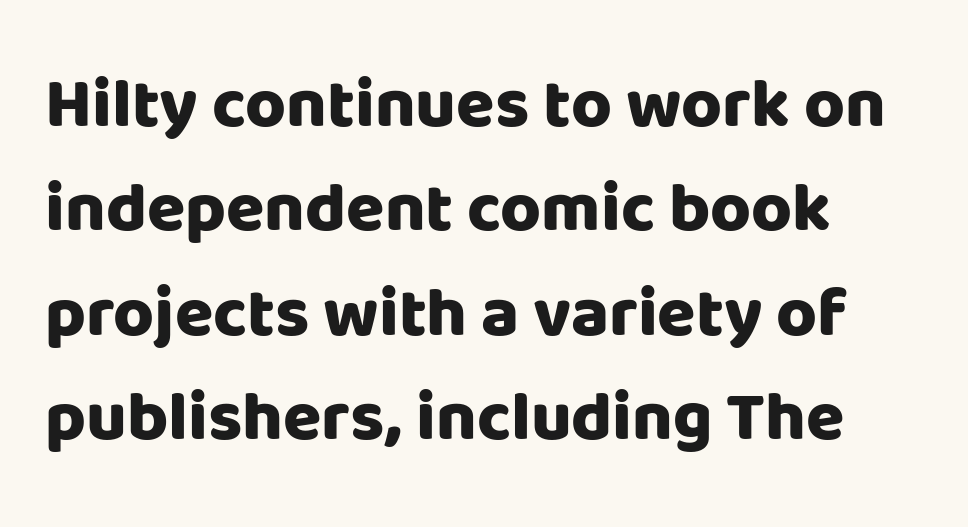
{"serif": "no", "italic": "no", "bold": "yes", "weight": "heavy", "width": "normal", "stroke_contrast": "low", "x_height": "large", "monospaced": "no", "underline": "no", "align": "left", "line_spacing": "normal", "line_spacing_ratio": 1.49, "letter_spacing": "normal", "letter_spacing_em": 0.0, "glyph_px": 70}
